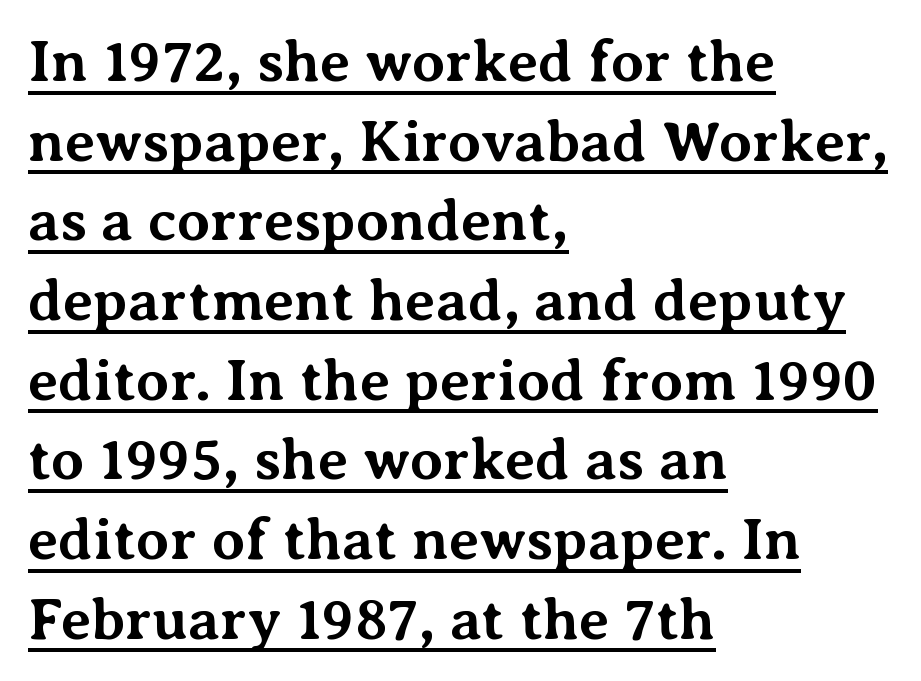
{"serif": "yes", "italic": "no", "bold": "yes", "weight": "bold", "width": "normal", "stroke_contrast": "medium", "x_height": "medium", "monospaced": "no", "underline": "yes", "align": "left", "line_spacing": "normal", "line_spacing_ratio": 1.35, "letter_spacing": "normal", "letter_spacing_em": 0.0, "glyph_px": 59}
